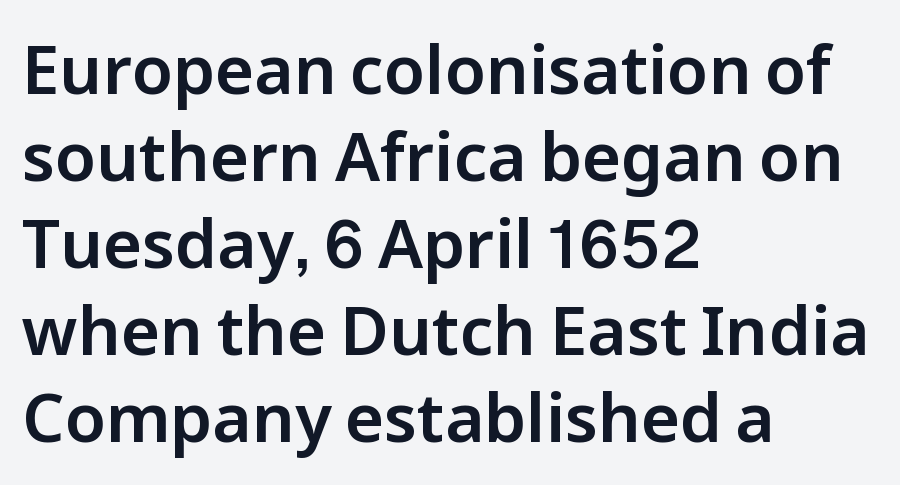
Look at the tracking — it's just the regular setting, nothing added. The space beneath each line is pristine and unruled. Notice how the passage keeps a crisp vertical edge on the left only. This block has exactly the height ordinary leading produces. The passage shown is typeset with a sans-serif family. This is roman type, the default non-slanted kind.
